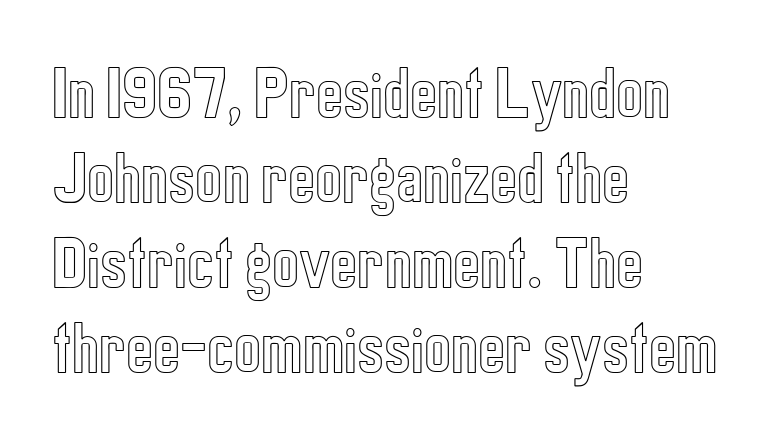
Q: Is the text italic (slanted)? A: No, it is upright.
Q: Is the text underlined? A: No.
Q: How is the paragraph aligned? A: Left-aligned.
Q: Is the spacing between letters normal or unusually wide? A: Normal.
Q: Is the spacing between lines tight, normal or loose? A: Normal.
Q: Width (condensed, normal, or wide)? A: Condensed.
Q: x-height? A: Medium.
Q: Monospaced? A: No.
